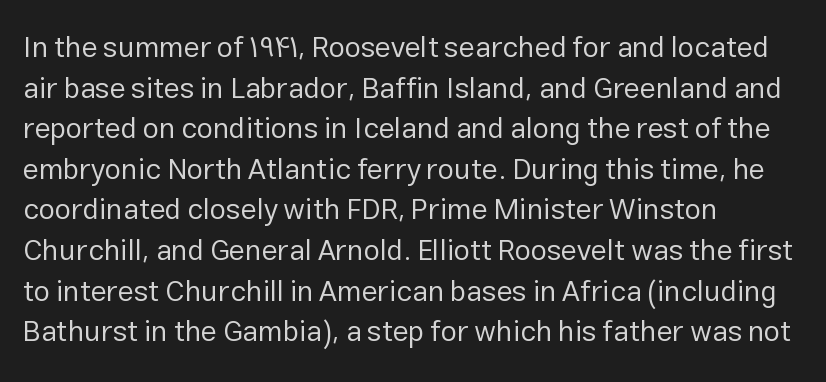
Q: Is the text bold? A: No.
Q: Is the text italic (slanted)? A: No, it is upright.
Q: Is the typeface a serif or a sans-serif typeface? A: Sans-serif.
Q: Is the text underlined? A: No.
Q: How is the paragraph aligned? A: Left-aligned.
Q: Is the spacing between letters normal or unusually wide? A: Normal.
Q: Is the spacing between lines tight, normal or loose? A: Normal.
Q: Width (condensed, normal, or wide)? A: Normal.
Q: Stroke contrast? A: Low.
Q: x-height? A: Medium.
Q: Monospaced? A: No.
